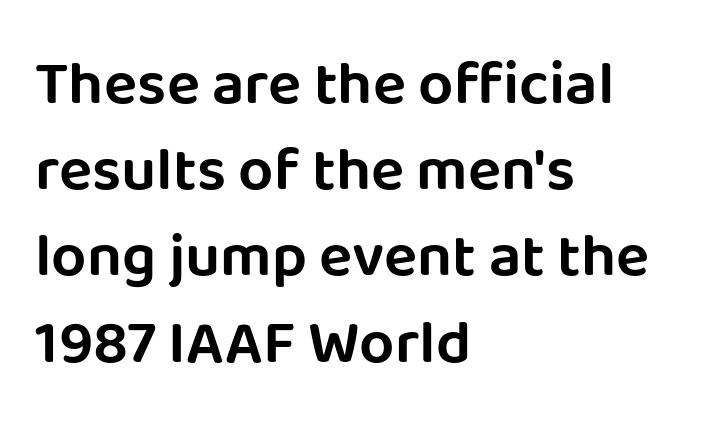
Q: Is the text italic (slanted)? A: No, it is upright.
Q: Is the typeface a serif or a sans-serif typeface? A: Sans-serif.
Q: Is the text underlined? A: No.
Q: How is the paragraph aligned? A: Left-aligned.
Q: Is the spacing between letters normal or unusually wide? A: Normal.
Q: Is the spacing between lines tight, normal or loose? A: Normal.
Q: Width (condensed, normal, or wide)? A: Normal.
Q: Stroke contrast? A: Low.
Q: x-height? A: Large.
Q: Monospaced? A: No.
